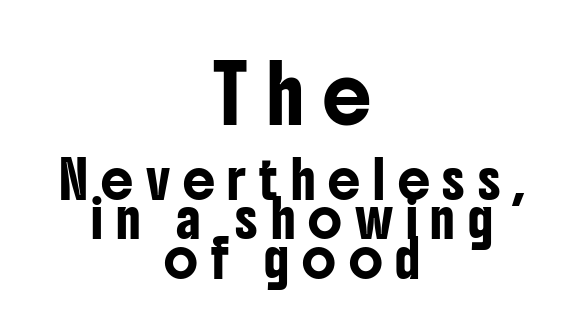
The image shows 54 px condensed sans-serif type, upright; set centered, tight line spacing (1.1x), unusually wide letter spacing (+0.36 em), not underlined; the first (top) block is 1.5x larger; low stroke contrast and a medium x-height.
